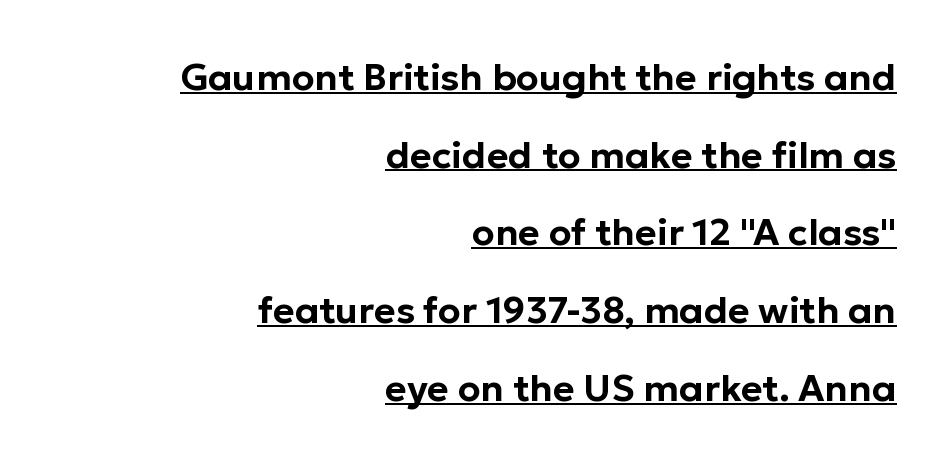
Q: Is the text italic (slanted)? A: No, it is upright.
Q: Is the typeface a serif or a sans-serif typeface? A: Sans-serif.
Q: Is the text underlined? A: Yes.
Q: How is the paragraph aligned? A: Right-aligned.
Q: Is the spacing between letters normal or unusually wide? A: Normal.
Q: Is the spacing between lines tight, normal or loose? A: Loose.
Q: Width (condensed, normal, or wide)? A: Normal.
Q: Stroke contrast? A: Low.
Q: x-height? A: Medium.
Q: Monospaced? A: No.
